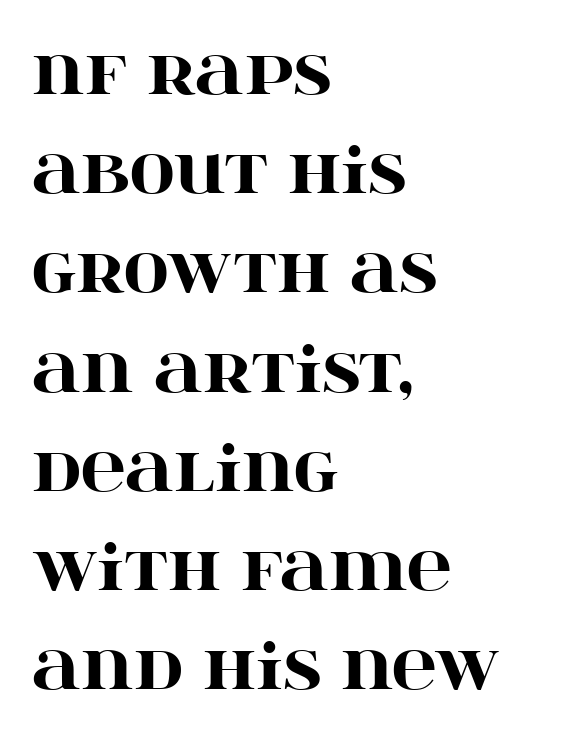
{"serif": "yes", "italic": "no", "bold": "yes", "weight": "heavy", "width": "wide", "stroke_contrast": "high", "x_height": "large", "monospaced": "no", "underline": "no", "align": "left", "line_spacing": "normal", "line_spacing_ratio": 1.6, "letter_spacing": "normal", "letter_spacing_em": 0.0, "glyph_px": 62}
